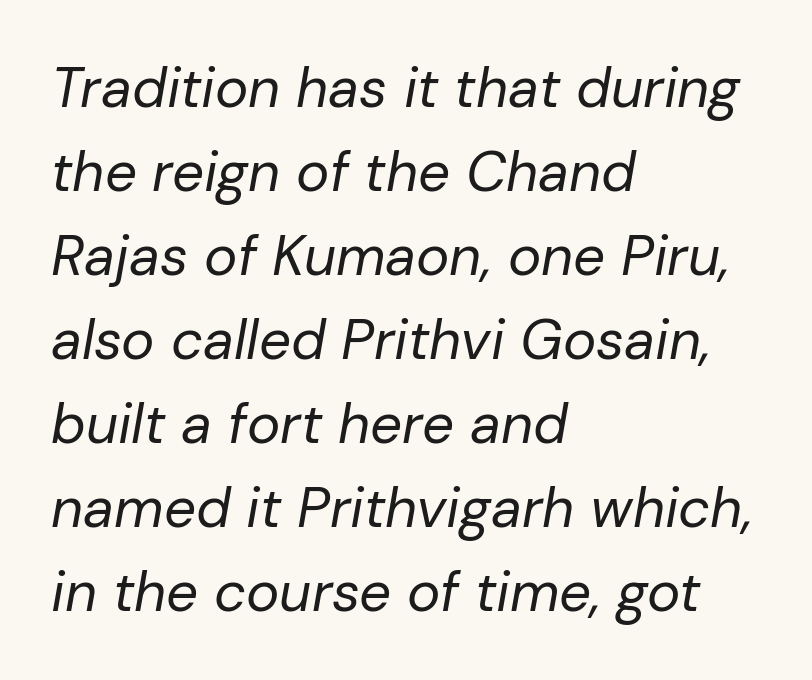
The image shows 56 px regular-weight type, italic (leaning right); set left-aligned, normal line spacing (1.5x), normal letter spacing, not underlined; low stroke contrast and a medium x-height.
